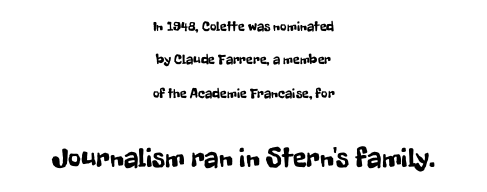
{"serif": "no", "italic": "no", "width": "condensed", "stroke_contrast": "low", "x_height": "medium", "monospaced": "no", "underline": "no", "align": "center", "line_spacing": "loose", "line_spacing_ratio": 2.39, "letter_spacing": "normal", "letter_spacing_em": 0.0, "larger_block": "second", "size_ratio": 2.0, "glyph_px": 28}
